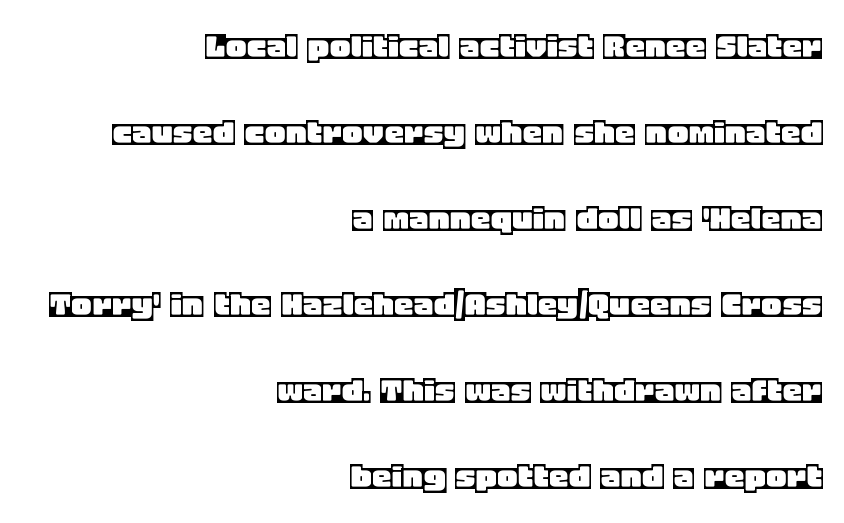
{"italic": "no", "width": "normal", "x_height": "large", "monospaced": "no", "underline": "no", "align": "right", "line_spacing": "loose", "line_spacing_ratio": 2.15, "letter_spacing": "normal", "letter_spacing_em": 0.0, "glyph_px": 40}
